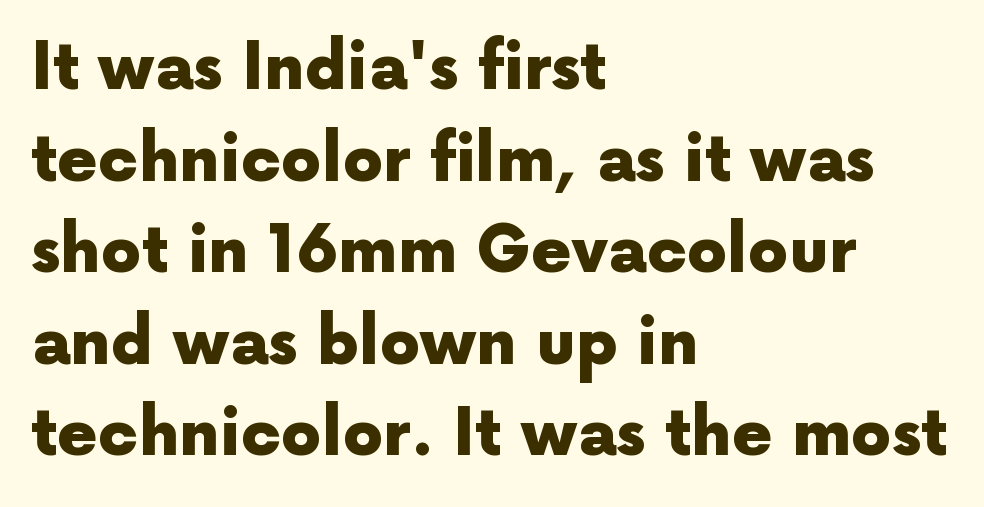
Q: Is the text bold? A: Yes.
Q: Is the text italic (slanted)? A: No, it is upright.
Q: Is the typeface a serif or a sans-serif typeface? A: Sans-serif.
Q: Is the text underlined? A: No.
Q: How is the paragraph aligned? A: Left-aligned.
Q: Is the spacing between letters normal or unusually wide? A: Normal.
Q: Is the spacing between lines tight, normal or loose? A: Normal.
Q: Width (condensed, normal, or wide)? A: Normal.
Q: x-height? A: Medium.
Q: Monospaced? A: No.
